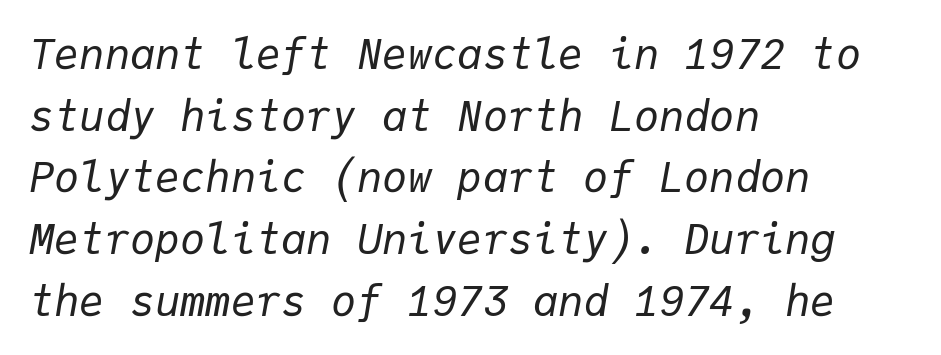
{"italic": "yes", "lean": "right", "slant_degrees": 9, "bold": "no", "weight": "regular", "width": "normal", "stroke_contrast": "low", "x_height": "medium", "monospaced": "yes", "underline": "no", "align": "left", "line_spacing": "normal", "line_spacing_ratio": 1.47, "letter_spacing": "normal", "letter_spacing_em": 0.0, "glyph_px": 42}
